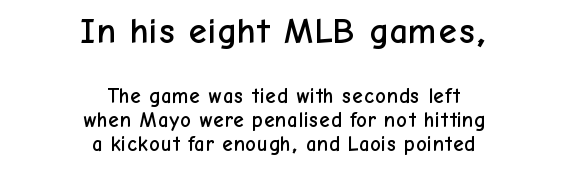
The image shows 36 px sans-serif type, upright; set centered, line spacing 1.16x, normal letter spacing, not underlined; the first (top) block is 1.71x larger; low stroke contrast and a medium x-height.
